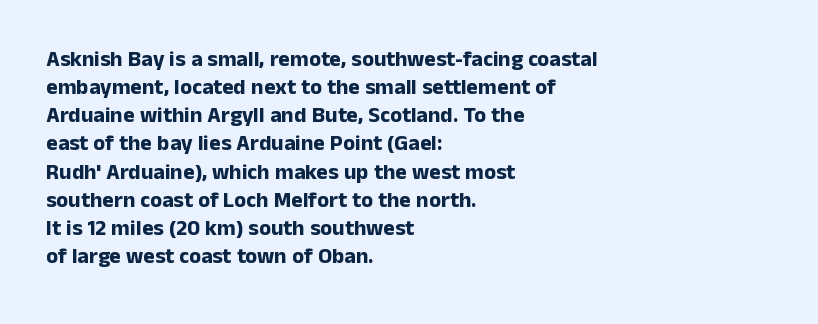
The passage is arranged the way most books set body copy — flush left. No word sits above an underline. Nobody touched the tracking dial on this one. Stroke thickness is high; the sample reads as a true bold.
